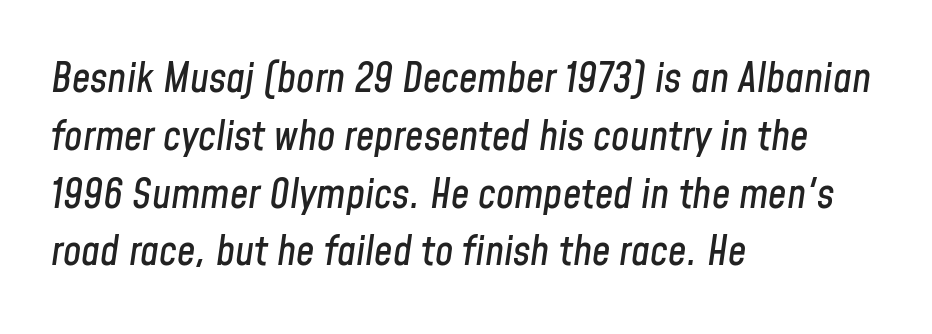
The image shows 41 px condensed type, italic (leaning right); set left-aligned, normal line spacing (1.41x), normal letter spacing, not underlined; low stroke contrast and a medium x-height.
